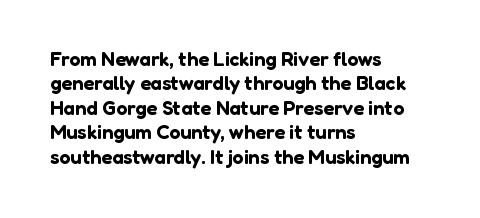
The image shows 20 px text type, upright; set left-aligned, line spacing 1.22x, normal letter spacing, not underlined.
